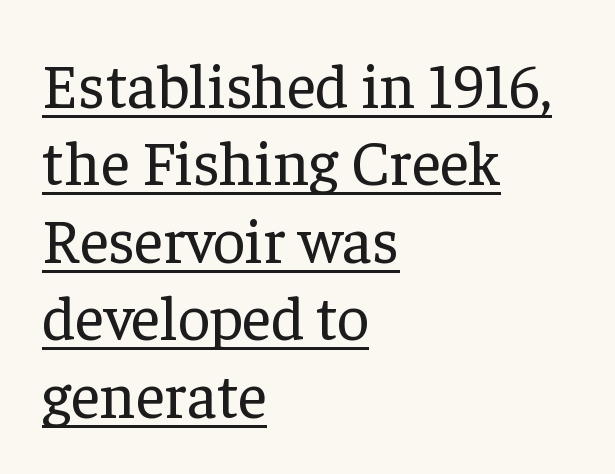
Q: Is the text bold? A: No.
Q: Is the text italic (slanted)? A: No, it is upright.
Q: Is the typeface a serif or a sans-serif typeface? A: Serif.
Q: Is the text underlined? A: Yes.
Q: How is the paragraph aligned? A: Left-aligned.
Q: Is the spacing between letters normal or unusually wide? A: Normal.
Q: Width (condensed, normal, or wide)? A: Normal.
Q: Stroke contrast? A: Low.
Q: x-height? A: Medium.
Q: Monospaced? A: No.
